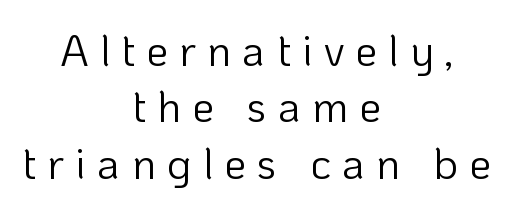
The image shows 44 px light sans-serif type, upright; set centered, normal line spacing (1.28x), unusually wide letter spacing (+0.25 em), not underlined; low stroke contrast and a medium x-height.
